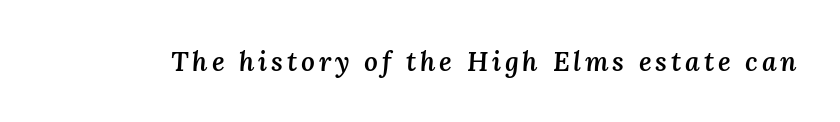
The image shows 27 px text type, italic (leaning right); set not underlined.
